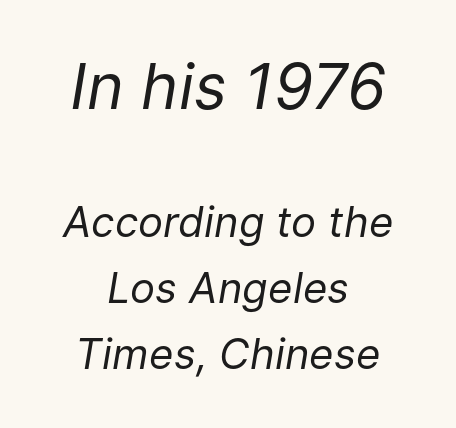
The image shows 63 px regular-weight type, italic (leaning right); set centered, normal line spacing (1.57x), normal letter spacing, not underlined; the first (top) block is 1.5x larger; low stroke contrast and a medium x-height.
